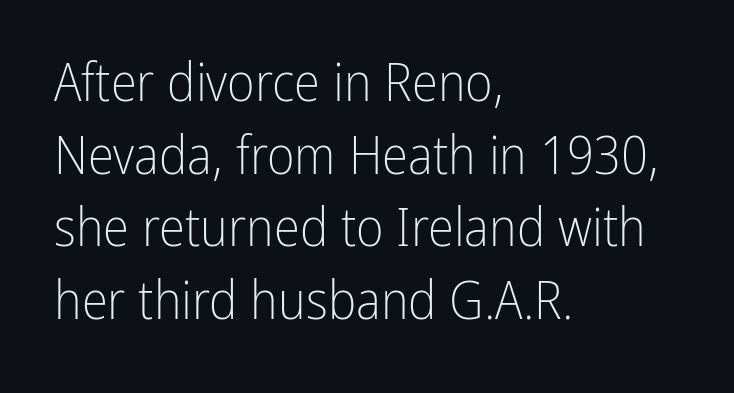
{"serif": "no", "italic": "no", "bold": "no", "weight": "light", "width": "condensed", "stroke_contrast": "low", "x_height": "medium", "monospaced": "no", "underline": "no", "align": "left", "line_spacing": "normal", "line_spacing_ratio": 1.37, "letter_spacing": "normal", "letter_spacing_em": 0.0, "glyph_px": 53}
